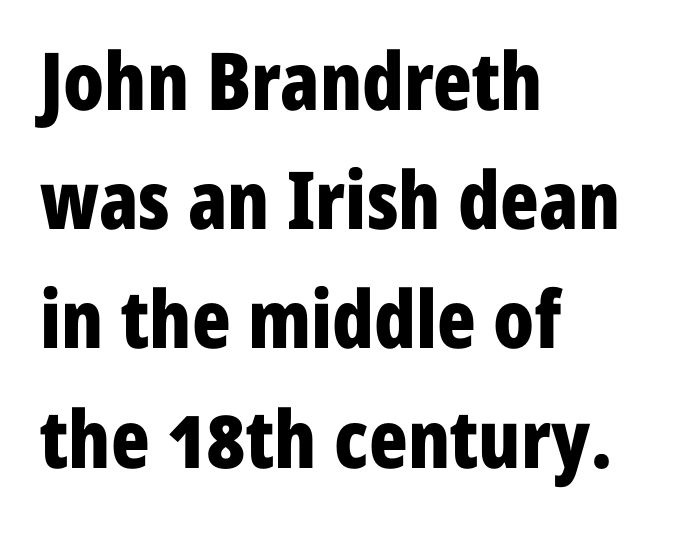
Q: Is the text bold? A: Yes.
Q: Is the text italic (slanted)? A: No, it is upright.
Q: Is the typeface a serif or a sans-serif typeface? A: Sans-serif.
Q: Is the text underlined? A: No.
Q: How is the paragraph aligned? A: Left-aligned.
Q: Is the spacing between letters normal or unusually wide? A: Normal.
Q: Is the spacing between lines tight, normal or loose? A: Normal.
Q: Width (condensed, normal, or wide)? A: Condensed.
Q: Stroke contrast? A: Low.
Q: x-height? A: Medium.
Q: Monospaced? A: No.
